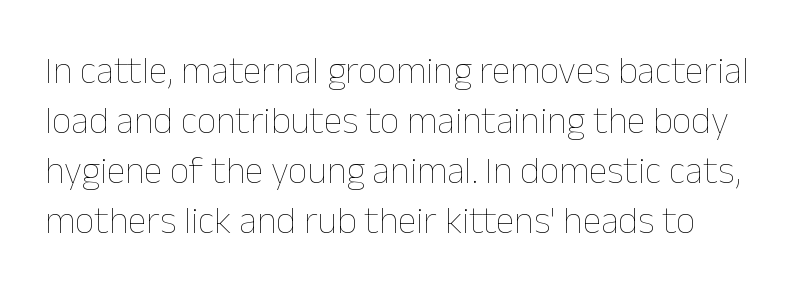
Q: Is the text bold? A: No.
Q: Is the text italic (slanted)? A: No, it is upright.
Q: Is the text underlined? A: No.
Q: Is the spacing between letters normal or unusually wide? A: Normal.
Q: Is the spacing between lines tight, normal or loose? A: Normal.
Q: Width (condensed, normal, or wide)? A: Normal.
Q: Stroke contrast? A: Low.
Q: x-height? A: Medium.
Q: Monospaced? A: No.
